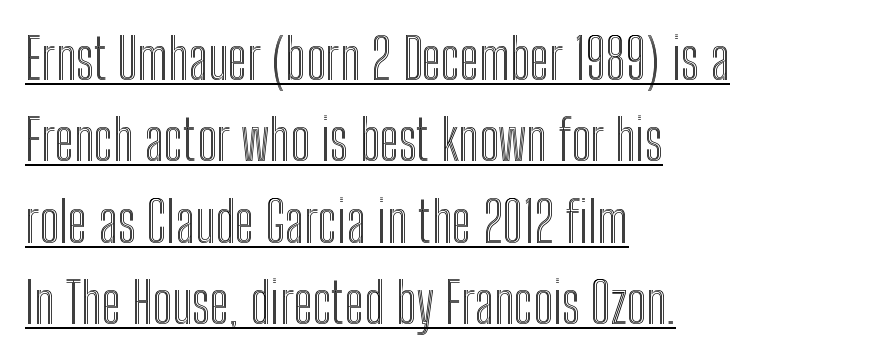
Q: Is the text italic (slanted)? A: No, it is upright.
Q: Is the text underlined? A: Yes.
Q: How is the paragraph aligned? A: Left-aligned.
Q: Is the spacing between letters normal or unusually wide? A: Normal.
Q: Is the spacing between lines tight, normal or loose? A: Normal.
Q: Width (condensed, normal, or wide)? A: Condensed.
Q: x-height? A: Medium.
Q: Monospaced? A: No.
